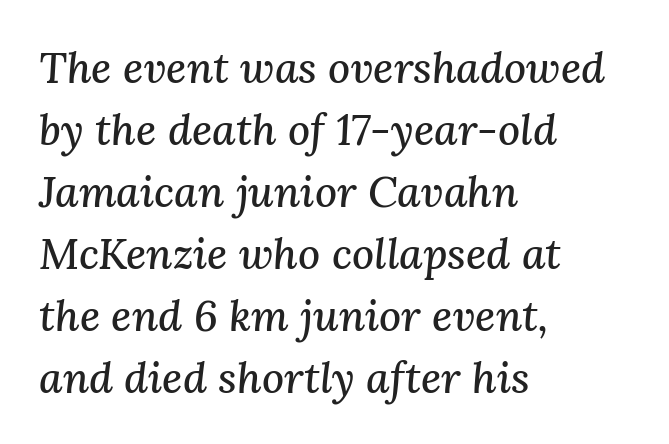
No word sits above an underline. Quick note: interline space is typical. These lines were composed using italics. Here the designer chose a conventional face with non-uniform glyph widths. Small tapered or slab feet sit at the stroke ends, so this counts as serif. Characters follow at the spacing the type designer built in.
